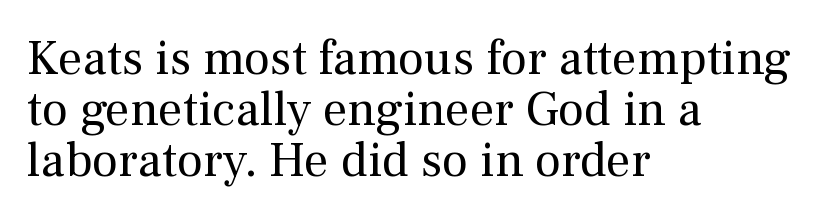
{"serif": "yes", "italic": "no", "bold": "no", "weight": "regular", "width": "normal", "stroke_contrast": "medium", "x_height": "medium", "monospaced": "no", "underline": "no", "align": "left", "line_spacing": "tight", "line_spacing_ratio": 1.04, "letter_spacing": "normal", "letter_spacing_em": 0.0, "glyph_px": 49}
